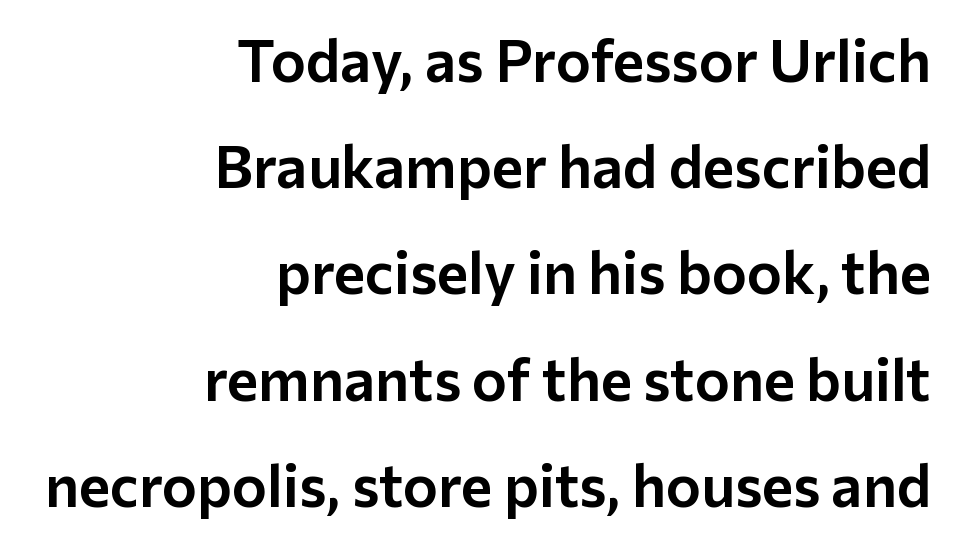
{"serif": "no", "italic": "no", "width": "normal", "stroke_contrast": "low", "x_height": "medium", "monospaced": "no", "underline": "no", "align": "right", "line_spacing_ratio": 1.8, "letter_spacing": "normal", "letter_spacing_em": 0.0, "glyph_px": 59}
